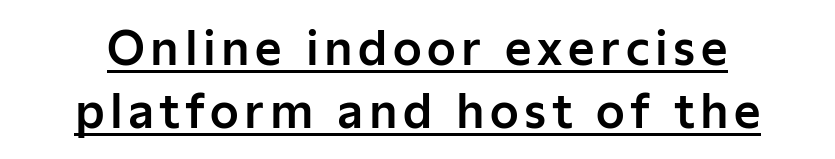
The image shows 46 px sans-serif type, upright; set normal line spacing (1.38x), underlined; low stroke contrast and a medium x-height.
